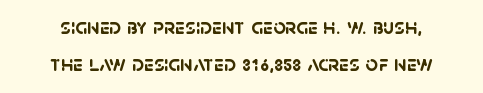
The image shows 22 px bold type; set normal line spacing (1.7x), normal letter spacing, not underlined.
